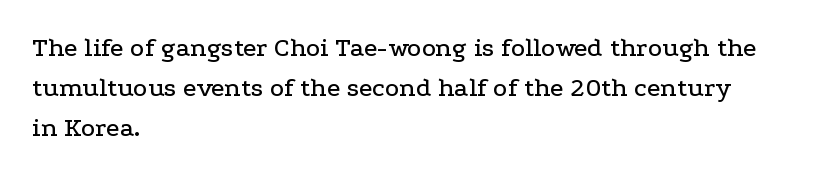
Q: Is the text italic (slanted)? A: No, it is upright.
Q: Is the text underlined? A: No.
Q: How is the paragraph aligned? A: Left-aligned.
Q: Is the spacing between letters normal or unusually wide? A: Normal.
Q: Is the spacing between lines tight, normal or loose? A: Normal.
